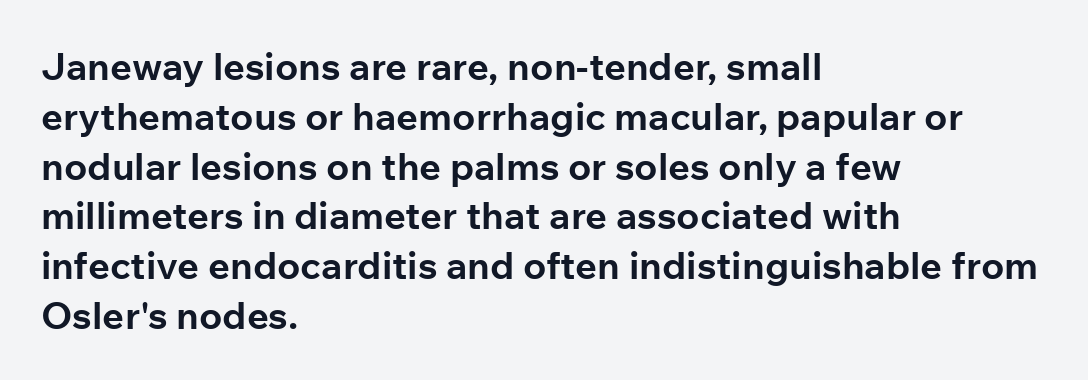
Q: Is the text bold? A: Yes.
Q: Is the text italic (slanted)? A: No, it is upright.
Q: Is the typeface a serif or a sans-serif typeface? A: Sans-serif.
Q: Is the text underlined? A: No.
Q: How is the paragraph aligned? A: Left-aligned.
Q: Is the spacing between letters normal or unusually wide? A: Normal.
Q: Is the spacing between lines tight, normal or loose? A: Normal.
Q: Width (condensed, normal, or wide)? A: Normal.
Q: Stroke contrast? A: Low.
Q: x-height? A: Medium.
Q: Monospaced? A: No.
